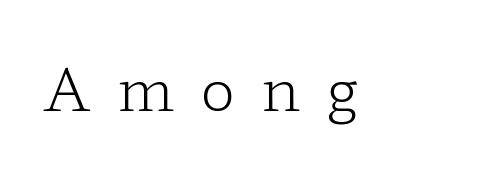
{"serif": "yes", "italic": "no", "bold": "no", "weight": "light", "width": "wide", "stroke_contrast": "low", "x_height": "medium", "monospaced": "no", "underline": "no", "letter_spacing": "wide", "letter_spacing_em": 0.45, "glyph_px": 58}
